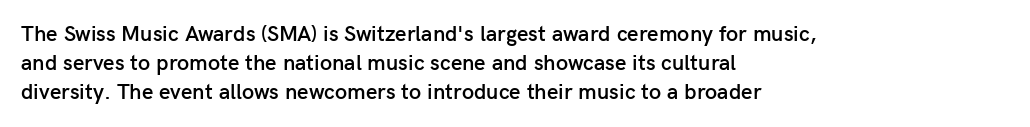
{"italic": "no", "bold": "semi", "underline": "no", "align": "left", "line_spacing": "normal", "line_spacing_ratio": 1.31, "letter_spacing": "normal", "letter_spacing_em": 0.0, "glyph_px": 22}
